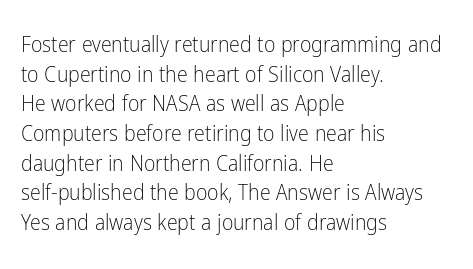
Q: Is the text bold? A: No.
Q: Is the text italic (slanted)? A: No, it is upright.
Q: Is the text underlined? A: No.
Q: How is the paragraph aligned? A: Left-aligned.
Q: Is the spacing between letters normal or unusually wide? A: Normal.
Q: Is the spacing between lines tight, normal or loose? A: Normal.
